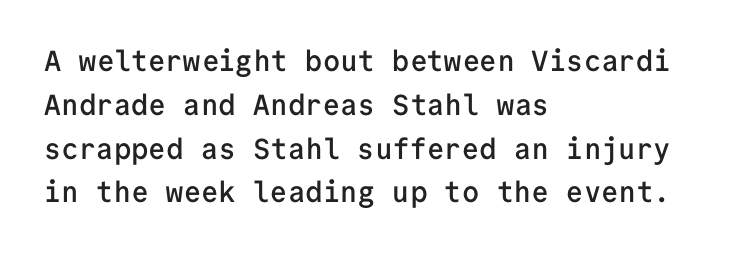
{"serif": "no", "italic": "no", "bold": "semi", "weight": "semibold", "width": "normal", "stroke_contrast": "low", "x_height": "medium", "monospaced": "yes", "underline": "no", "align": "left", "line_spacing": "normal", "line_spacing_ratio": 1.51, "letter_spacing": "normal", "letter_spacing_em": 0.0, "glyph_px": 29}
